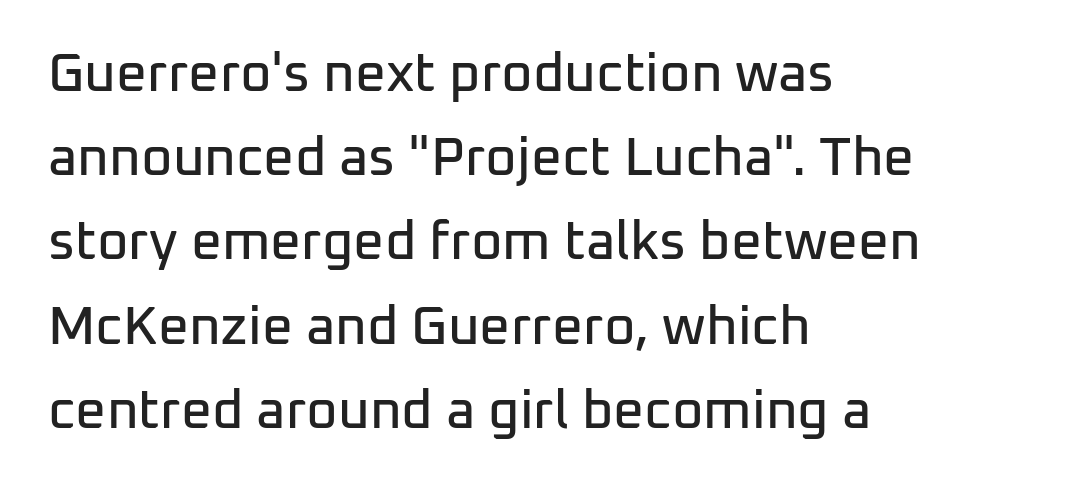
The image shows 54 px sans-serif type, upright; set left-aligned, normal line spacing (1.56x), normal letter spacing, not underlined; low stroke contrast and a medium x-height.
